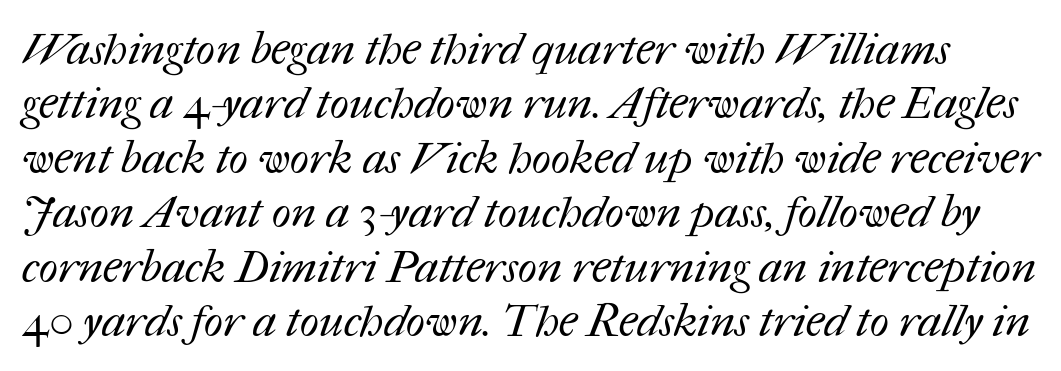
The image shows 45 px regular-weight type; set line spacing 1.21x, normal letter spacing, not underlined; medium stroke contrast and a medium x-height.
